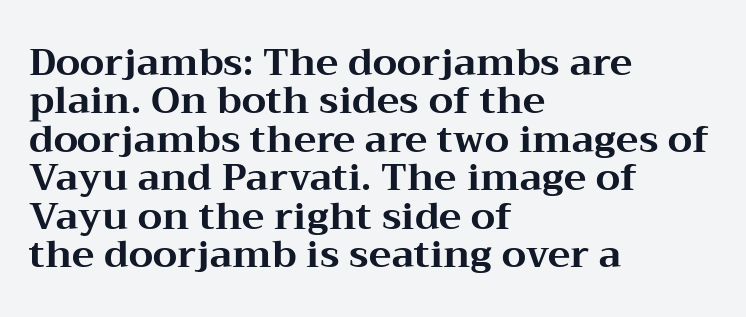
The letters stand straight up with perfectly vertical stems. Is this a fixed-width face? No — the glyphs have proportional, varying widths. Nobody drew a line under any word here. You could call the tracking neutral — neither tight nor loose. Classification — serif. Leading: reduced.
